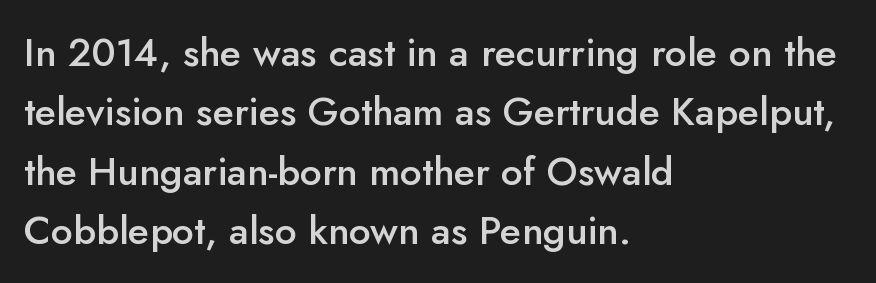
Unlike italic type, these characters show no tilt at all. Rule under the text: the space is simply empty. One glance says typical: line gaps are just what's usual. How heavy is the stroke? Medium-heavy — a semibold, shy of bold.
